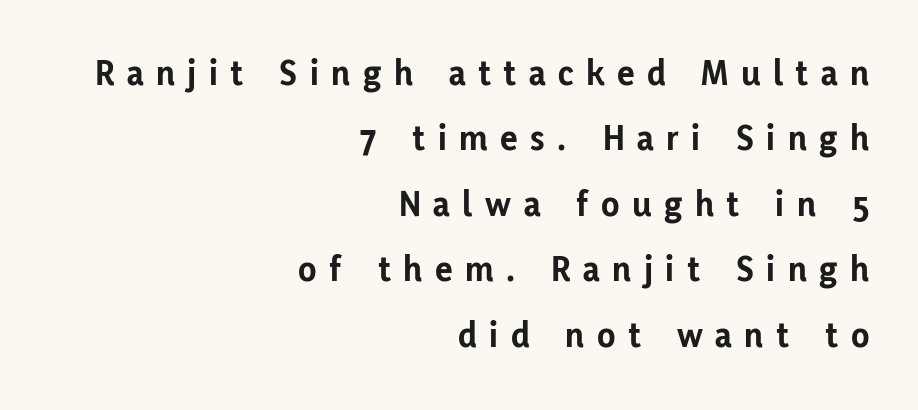
Q: Is the text bold? A: Yes.
Q: Is the text italic (slanted)? A: No, it is upright.
Q: Is the typeface a serif or a sans-serif typeface? A: Sans-serif.
Q: Is the text underlined? A: No.
Q: How is the paragraph aligned? A: Right-aligned.
Q: Is the spacing between letters normal or unusually wide? A: Unusually wide.
Q: Width (condensed, normal, or wide)? A: Normal.
Q: Stroke contrast? A: Low.
Q: x-height? A: Medium.
Q: Monospaced? A: No.
